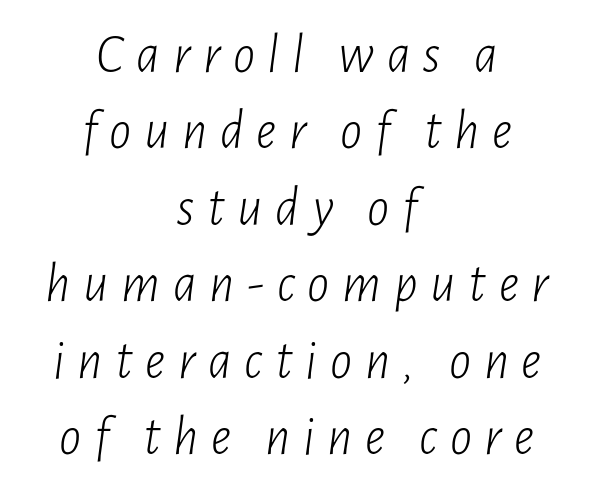
Stems here are at most as thick as an everyday book face. Does the lettering tilt? It does — this is italic. Caption: multi-line text, centered on the measure. Here the designer chose a conventional face with non-uniform glyph widths. Tracking value appears strongly positive — letters spread wide. Line spacing here is normal.
